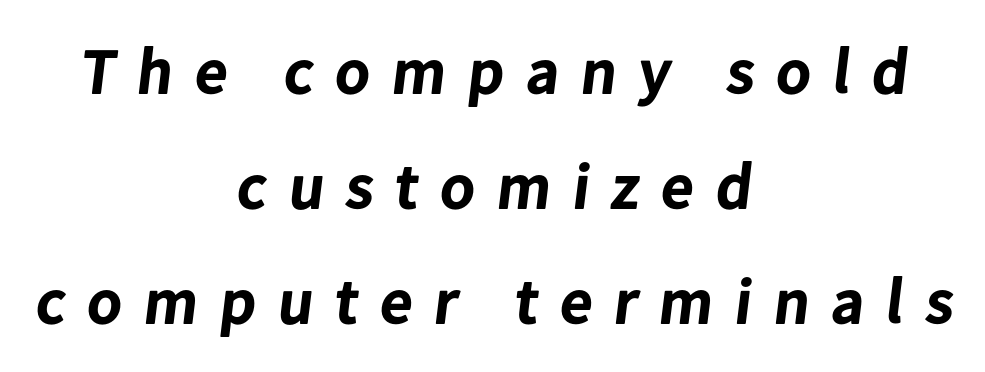
The image shows 64 px bold sans-serif type; set centered, line spacing 1.8x, unusually wide letter spacing (+0.34 em), not underlined; low stroke contrast and a medium x-height.
